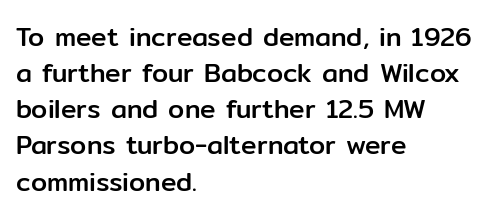
Q: Is the text italic (slanted)? A: No, it is upright.
Q: Is the text underlined? A: No.
Q: How is the paragraph aligned? A: Left-aligned.
Q: Is the spacing between letters normal or unusually wide? A: Normal.
Q: Is the spacing between lines tight, normal or loose? A: Normal.
